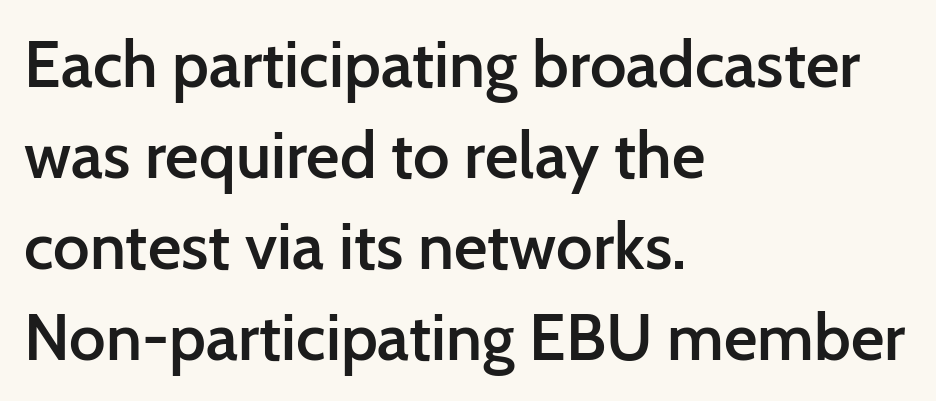
Q: Is the text bold? A: Semi-bold.
Q: Is the text italic (slanted)? A: No, it is upright.
Q: Is the typeface a serif or a sans-serif typeface? A: Sans-serif.
Q: Is the text underlined? A: No.
Q: How is the paragraph aligned? A: Left-aligned.
Q: Is the spacing between letters normal or unusually wide? A: Normal.
Q: Is the spacing between lines tight, normal or loose? A: Normal.
Q: Width (condensed, normal, or wide)? A: Normal.
Q: Stroke contrast? A: Low.
Q: x-height? A: Medium.
Q: Monospaced? A: No.
